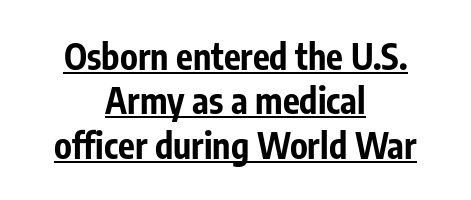
Q: Is the text bold? A: Yes.
Q: Is the text italic (slanted)? A: No, it is upright.
Q: Is the typeface a serif or a sans-serif typeface? A: Sans-serif.
Q: Is the text underlined? A: Yes.
Q: How is the paragraph aligned? A: Centered.
Q: Is the spacing between letters normal or unusually wide? A: Normal.
Q: Is the spacing between lines tight, normal or loose? A: Normal.
Q: Width (condensed, normal, or wide)? A: Condensed.
Q: Stroke contrast? A: Low.
Q: x-height? A: Medium.
Q: Monospaced? A: No.
